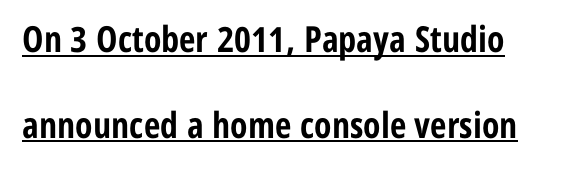
{"serif": "no", "italic": "no", "bold": "yes", "weight": "bold", "width": "condensed", "stroke_contrast": "low", "x_height": "medium", "monospaced": "no", "underline": "yes", "line_spacing": "loose", "line_spacing_ratio": 2.38, "letter_spacing": "normal", "letter_spacing_em": 0.0, "glyph_px": 36}
